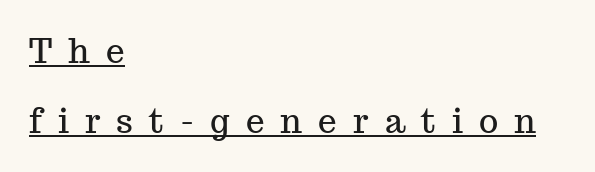
{"serif": "yes", "italic": "no", "width": "normal", "stroke_contrast": "medium", "x_height": "medium", "monospaced": "no", "underline": "yes", "align": "left", "line_spacing": "loose", "line_spacing_ratio": 2.11, "letter_spacing": "wide", "letter_spacing_em": 0.49, "glyph_px": 33}
